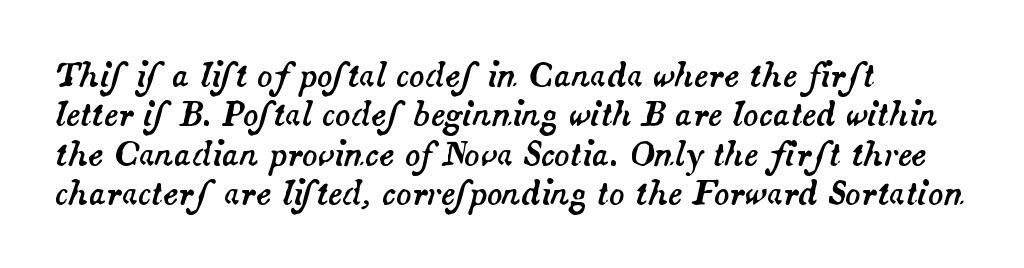
Tracking value appears to be zero — textbook default spacing. Spacing verdict: proportional, widths tailored to each character. Line beginnings align vertically; line endings do not. The passage shown leans; its letterforms are oblique.
